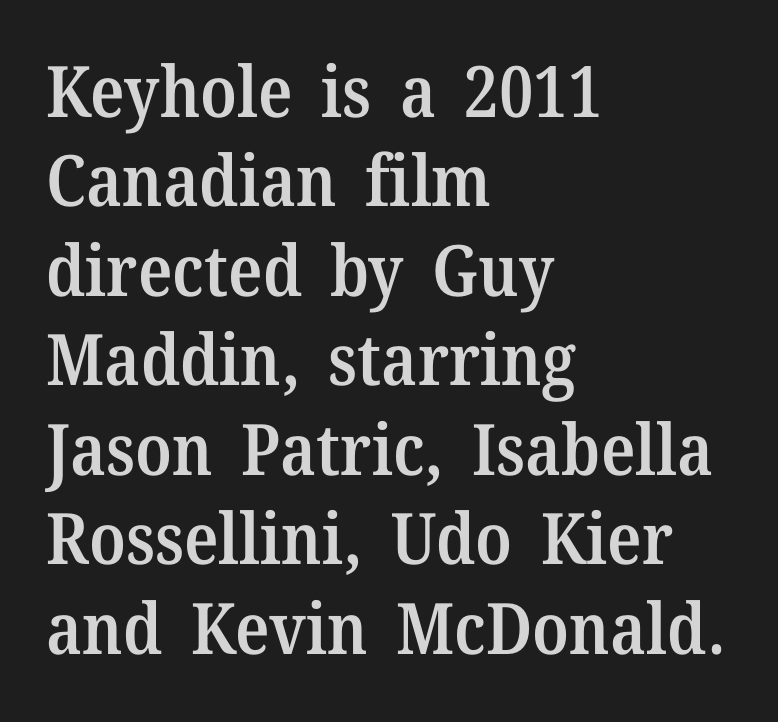
Spacing verdict: proportional, widths tailored to each character. These lines carry some extra weight — a demibold, not a full bold. Nothing unusual about the tracking: characters are spaced as the font intends. Designer's note — italics off, roman on.
